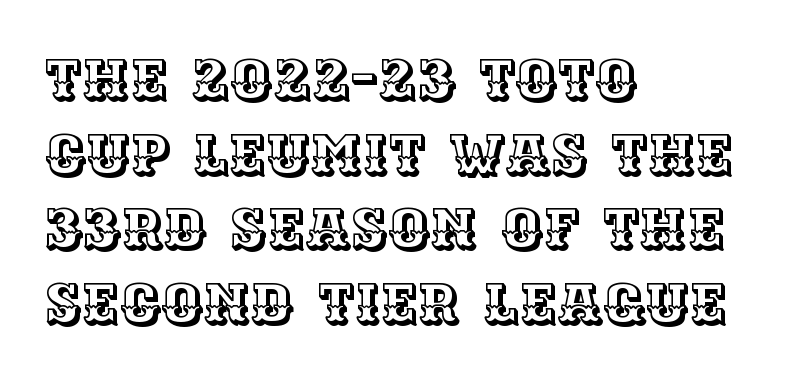
This sample uses an upright cut, with every glyph sitting square on the baseline. Clear beneath every line of the passage. Leading: standard. Short note: letters normally spaced. A typesetter would call this proportional, since set widths differ per character. The passage is arranged the way most books set body copy — flush left.
